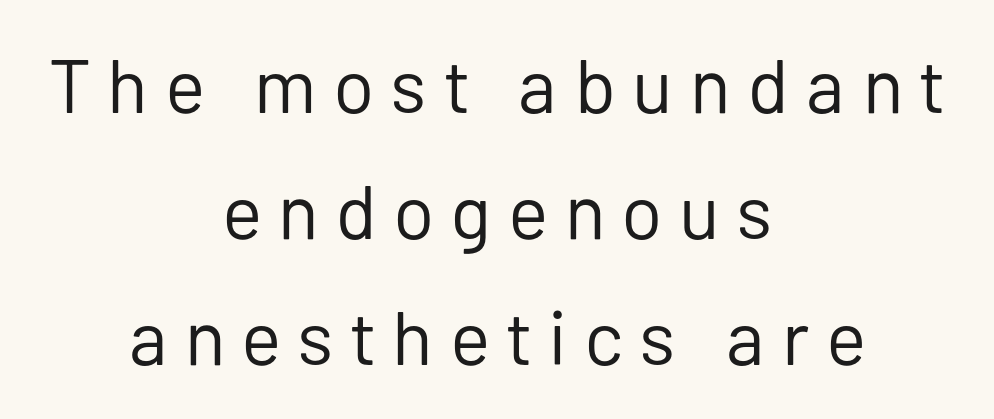
Q: Is the text bold? A: No.
Q: Is the text italic (slanted)? A: No, it is upright.
Q: Is the typeface a serif or a sans-serif typeface? A: Sans-serif.
Q: Is the text underlined? A: No.
Q: How is the paragraph aligned? A: Centered.
Q: Is the spacing between letters normal or unusually wide? A: Unusually wide.
Q: Is the spacing between lines tight, normal or loose? A: Normal.
Q: Width (condensed, normal, or wide)? A: Normal.
Q: Stroke contrast? A: Low.
Q: x-height? A: Medium.
Q: Monospaced? A: No.
